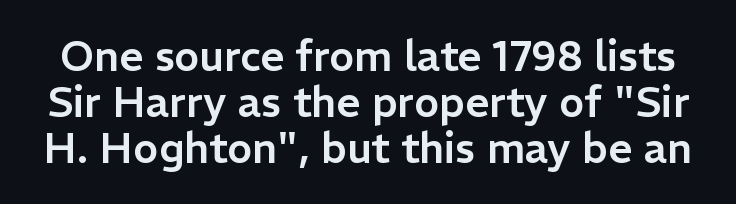
{"serif": "no", "italic": "no", "width": "normal", "stroke_contrast": "low", "x_height": "medium", "monospaced": "no", "underline": "no", "line_spacing": "tight", "line_spacing_ratio": 1.09, "letter_spacing": "normal", "letter_spacing_em": 0.0, "glyph_px": 42}
